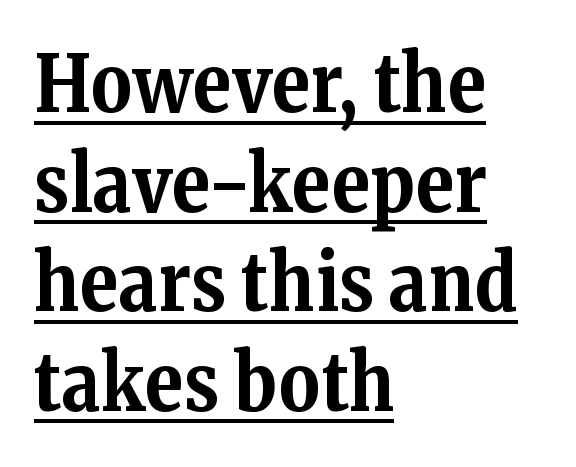
Upright lettering throughout. Glyph-to-glyph distance matches everyday printed text. The typesetter has applied underlining to the passage shown. Baseline-to-baseline distance is the conventional proportion of letter height. The glyphs in this specimen are seriffed.
